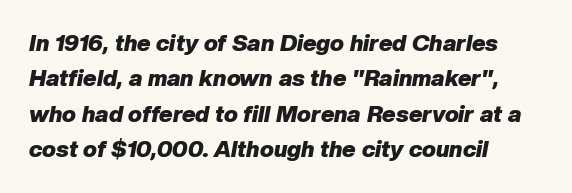
{"italic": "yes", "lean": "right", "slant_degrees": 10, "bold": "yes", "underline": "no", "align": "left", "line_spacing": "normal", "line_spacing_ratio": 1.54, "letter_spacing": "normal", "letter_spacing_em": 0.0, "glyph_px": 23}
